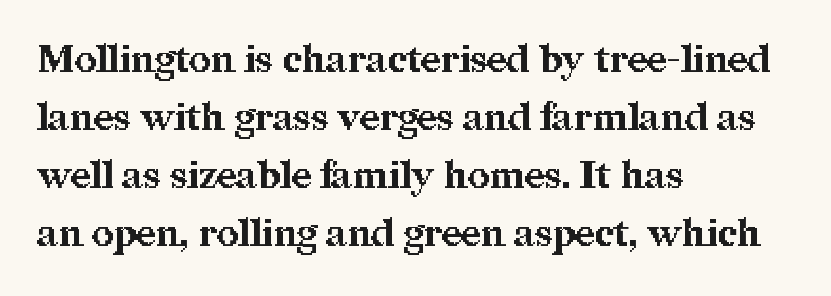
{"serif": "yes", "italic": "no", "bold": "yes", "weight": "bold", "width": "normal", "stroke_contrast": "medium", "x_height": "medium", "monospaced": "no", "underline": "no", "align": "left", "line_spacing": "normal", "line_spacing_ratio": 1.53, "letter_spacing": "normal", "letter_spacing_em": 0.0, "glyph_px": 38}
